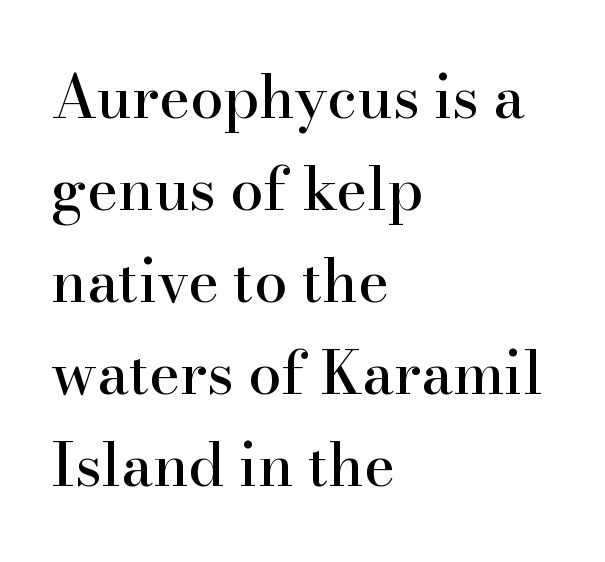
Q: Is the text italic (slanted)? A: No, it is upright.
Q: Is the typeface a serif or a sans-serif typeface? A: Serif.
Q: Is the text underlined? A: No.
Q: How is the paragraph aligned? A: Left-aligned.
Q: Is the spacing between letters normal or unusually wide? A: Normal.
Q: Is the spacing between lines tight, normal or loose? A: Normal.
Q: Width (condensed, normal, or wide)? A: Normal.
Q: Stroke contrast? A: High.
Q: x-height? A: Small.
Q: Monospaced? A: No.
